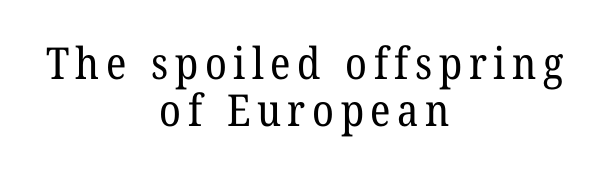
{"serif": "yes", "bold": "no", "weight": "regular", "width": "normal", "stroke_contrast": "low", "x_height": "medium", "monospaced": "no", "underline": "no", "align": "center", "line_spacing": "tight", "line_spacing_ratio": 1.07, "glyph_px": 44}
